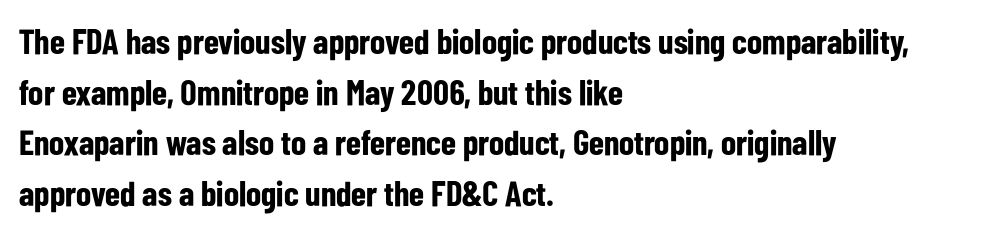
The image shows 35 px bold, condensed sans-serif type, upright; set left-aligned, normal line spacing (1.45x), normal letter spacing, not underlined; low stroke contrast and a medium x-height.
